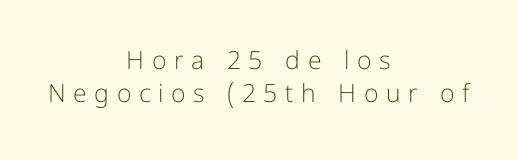
Q: Is the text bold? A: No.
Q: Is the text italic (slanted)? A: No, it is upright.
Q: Is the text underlined? A: No.
Q: How is the paragraph aligned? A: Centered.
Q: Is the spacing between letters normal or unusually wide? A: Unusually wide.
Q: Is the spacing between lines tight, normal or loose? A: Normal.
